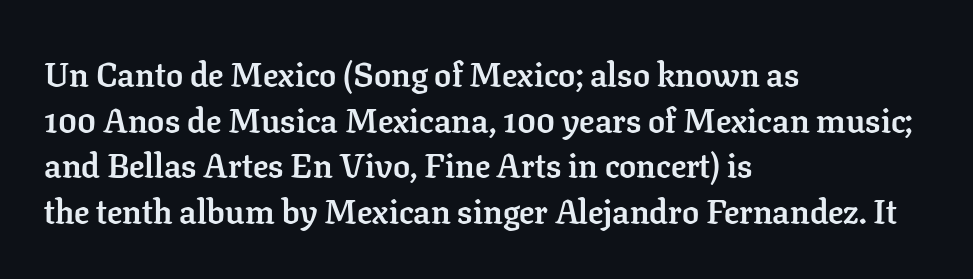
Q: Is the text bold? A: Yes.
Q: Is the text italic (slanted)? A: No, it is upright.
Q: Is the typeface a serif or a sans-serif typeface? A: Serif.
Q: Is the text underlined? A: No.
Q: How is the paragraph aligned? A: Left-aligned.
Q: Is the spacing between letters normal or unusually wide? A: Normal.
Q: Is the spacing between lines tight, normal or loose? A: Normal.
Q: Width (condensed, normal, or wide)? A: Normal.
Q: Stroke contrast? A: Low.
Q: x-height? A: Medium.
Q: Monospaced? A: No.
